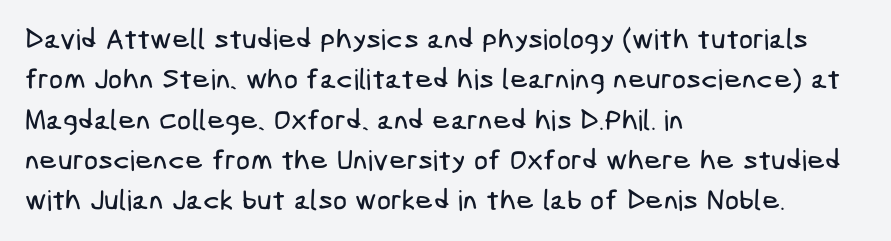
Observe the absence of serifs on each vertical stroke in this sample. Rule under the text: the space is simply empty. Tracking here is standard; glyphs follow each other at the usual distance. Interline gaps are of average width in this sample.
